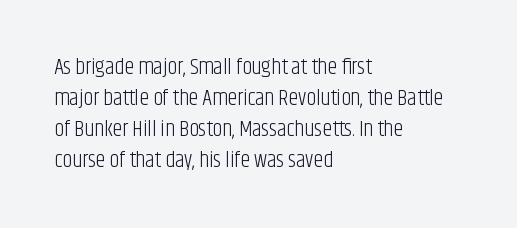
The words here are not underlined. Default kerning and tracking; the words read as compact shapes. The paragraph shown leans on its left margin. Posture: straight, roman, zero tilt. Vertical stems look standard width or narrower in stroke. Vertical spacing — default.
